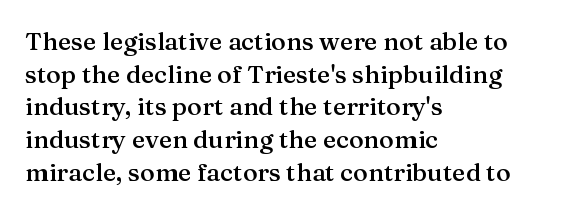
Short and long lines alike share a common starting point at left. Notice how the stems are strictly vertical — no italics here. Default kerning and tracking; the words read as compact shapes. Typesetter's note: demi weight, one step under bold.
